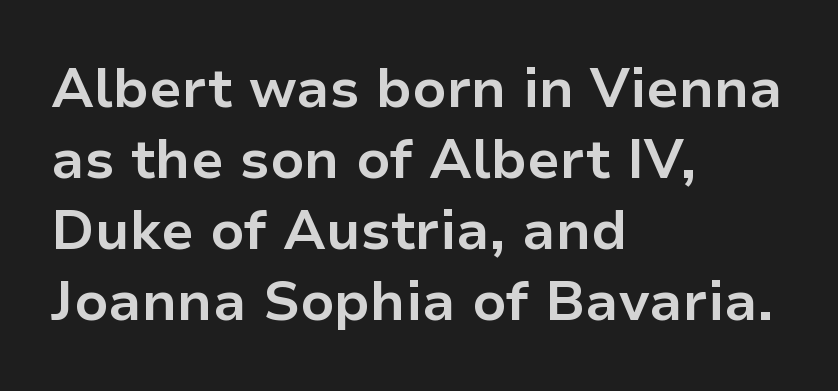
Where is the straight margin? On the left. Varying glyph widths throughout — classic text-font behaviour. Line spacing here is normal. In terms of posture, this sample is upright. Tracking value appears to be zero — textbook default spacing. Note: no serifs on the glyphs.
